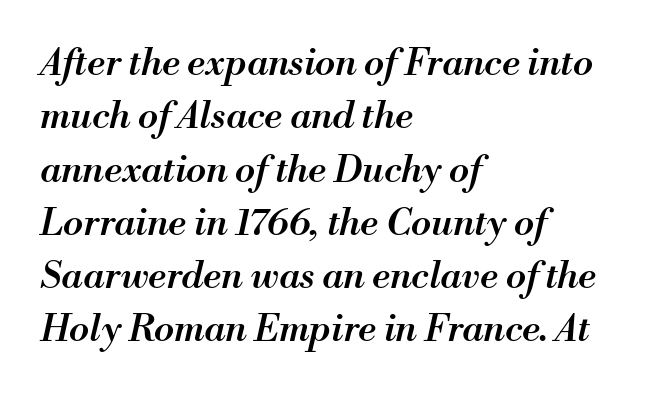
The letters advance in unequal steps, a hallmark of proportional type. Layout note: lines flush left. Quick note: italic. Is the type bold? Partly — it's a semibold, heavier than regular but not fully bold.
